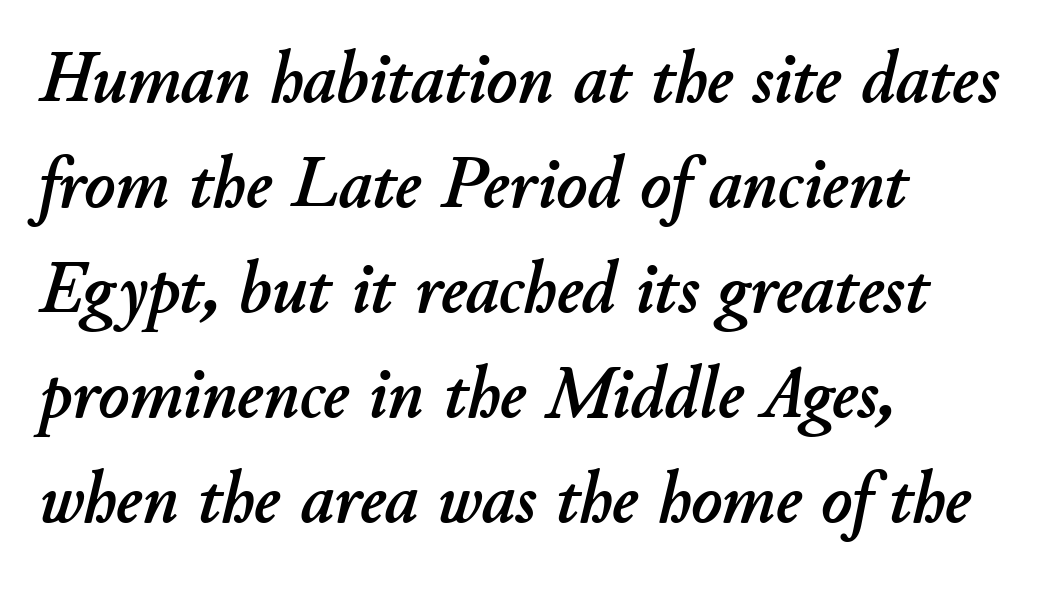
The passage shown leans; its letterforms are oblique. A typesetter would call this proportional, since set widths differ per character. Notice how descenders clear the ascenders below comfortably — that's standard leading. The strip under each line holds only bare page.
